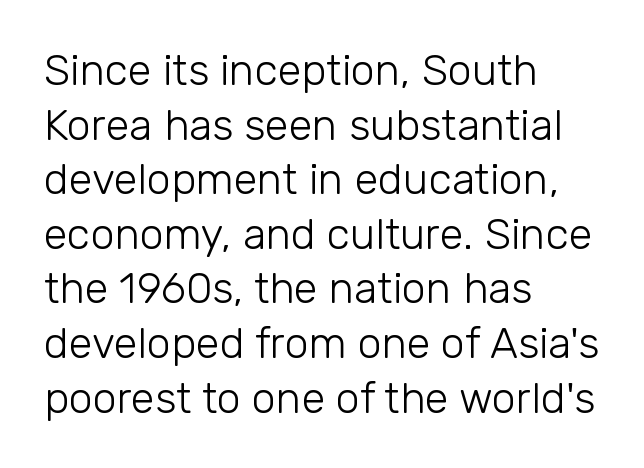
{"serif": "no", "italic": "no", "bold": "no", "weight": "light", "width": "normal", "stroke_contrast": "low", "x_height": "medium", "monospaced": "no", "underline": "no", "align": "left", "line_spacing": "normal", "line_spacing_ratio": 1.27, "letter_spacing": "normal", "letter_spacing_em": 0.0, "glyph_px": 43}
